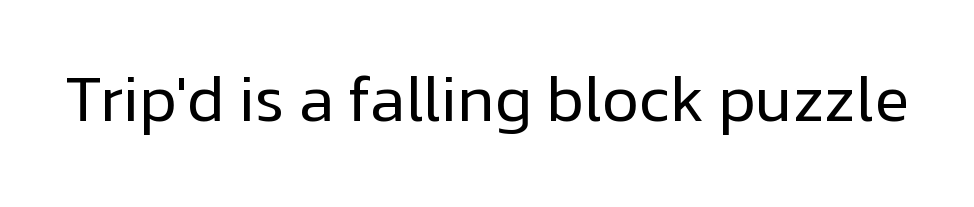
The image shows 64 px regular-weight sans-serif type, upright; set normal letter spacing, not underlined; low stroke contrast and a medium x-height.
